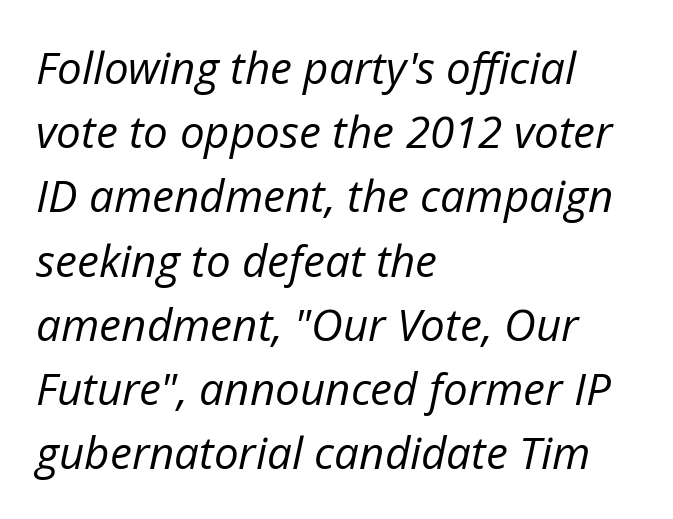
Q: Is the text bold? A: No.
Q: Is the text italic (slanted)? A: Yes, it leans right by about 12 degrees.
Q: Is the text underlined? A: No.
Q: How is the paragraph aligned? A: Left-aligned.
Q: Is the spacing between letters normal or unusually wide? A: Normal.
Q: Is the spacing between lines tight, normal or loose? A: Normal.
Q: Width (condensed, normal, or wide)? A: Normal.
Q: Stroke contrast? A: Low.
Q: x-height? A: Medium.
Q: Monospaced? A: No.
